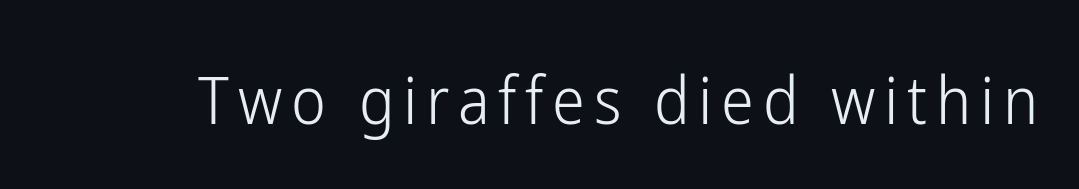
Classification — sans serif. The letters advance in unequal steps, a hallmark of proportional type. Weight class: somewhere from thin through regular. Designer's note — italics off, roman on. Unmarked baselines from the first word to the last.
